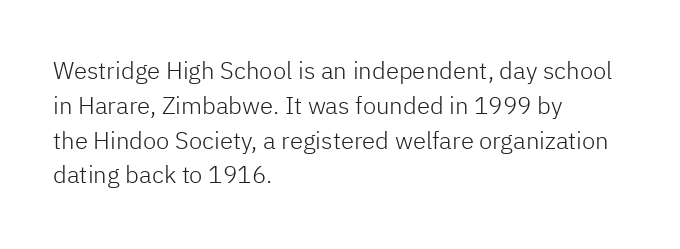
The image shows 24 px text type, upright; set left-aligned, normal line spacing (1.45x), normal letter spacing, not underlined.
